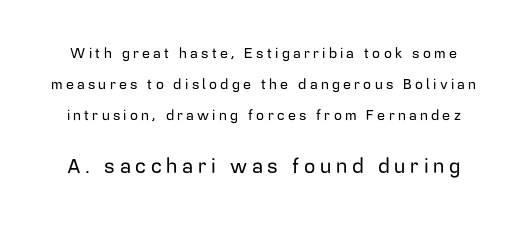
Larger block? The one below; the one above is distinctly smaller. Quick note: underline off. A typesetter would call this leading open, well beyond the default. The tracking reads as deliberately expanded to a designer's eye. If you drew a line through each stem, it would be perfectly vertical.
